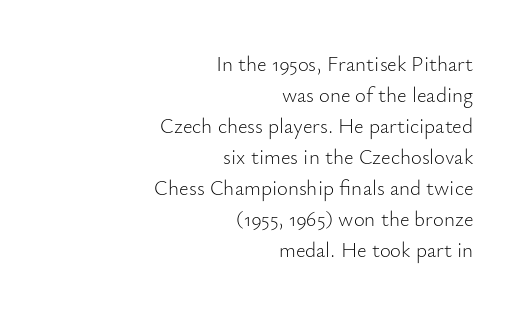
{"italic": "no", "bold": "no", "underline": "no", "align": "right", "line_spacing": "normal", "line_spacing_ratio": 1.48, "letter_spacing": "normal", "letter_spacing_em": 0.0, "glyph_px": 21}
